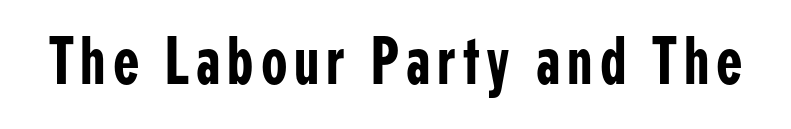
{"serif": "no", "italic": "no", "width": "condensed", "stroke_contrast": "low", "x_height": "medium", "monospaced": "no", "underline": "no", "glyph_px": 68}
